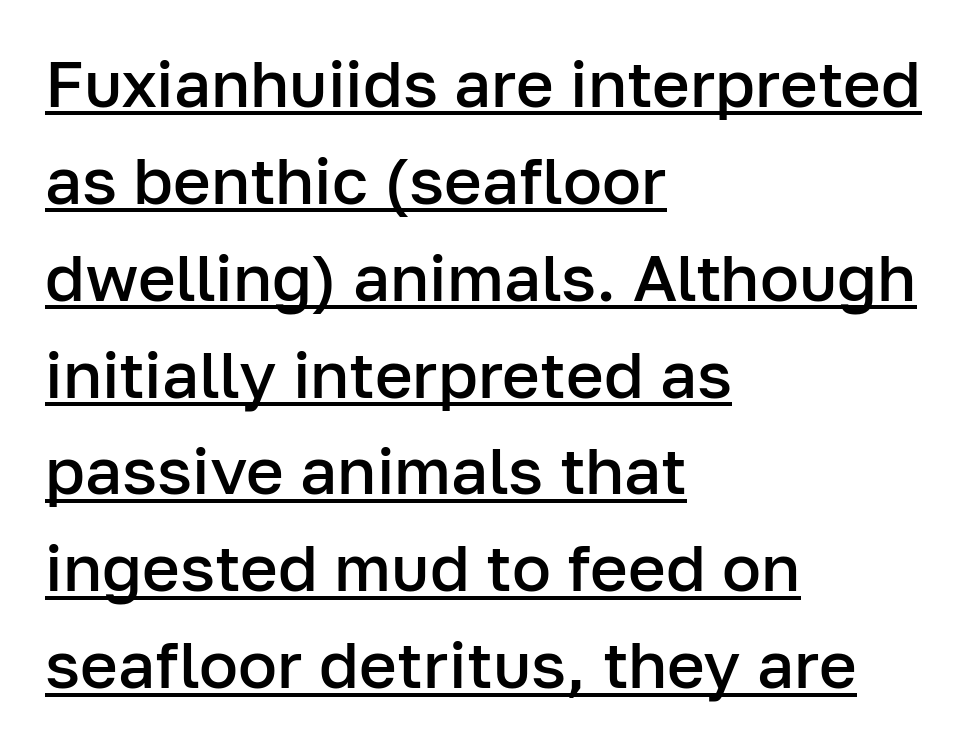
Q: Is the text bold? A: Semi-bold.
Q: Is the text italic (slanted)? A: No, it is upright.
Q: Is the typeface a serif or a sans-serif typeface? A: Sans-serif.
Q: Is the text underlined? A: Yes.
Q: How is the paragraph aligned? A: Left-aligned.
Q: Is the spacing between letters normal or unusually wide? A: Normal.
Q: Is the spacing between lines tight, normal or loose? A: Normal.
Q: Width (condensed, normal, or wide)? A: Normal.
Q: Stroke contrast? A: Low.
Q: x-height? A: Medium.
Q: Monospaced? A: No.
